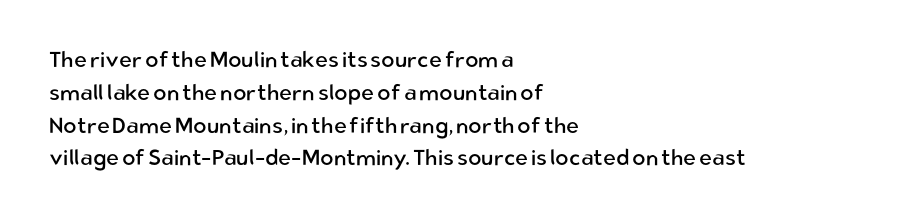
{"italic": "no", "bold": "no", "underline": "no", "align": "left", "line_spacing": "normal", "line_spacing_ratio": 1.49, "letter_spacing": "normal", "letter_spacing_em": 0.0, "glyph_px": 22}
